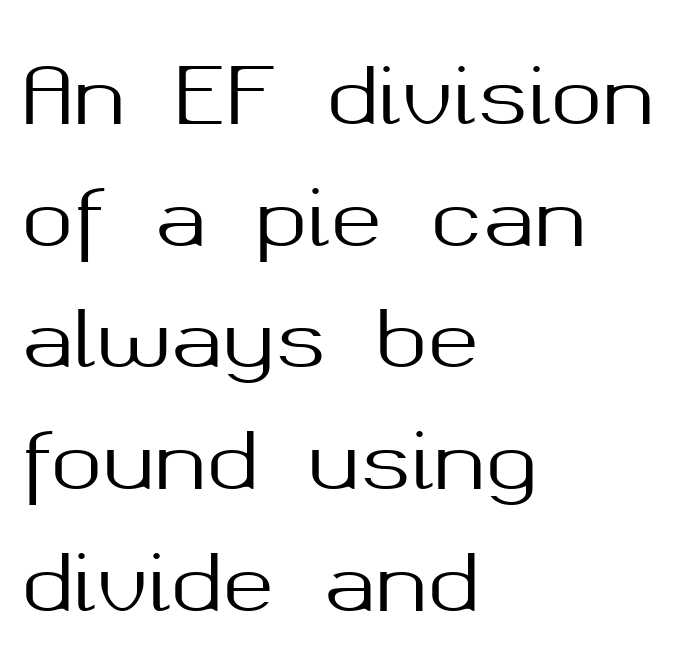
{"serif": "no", "italic": "no", "width": "normal", "stroke_contrast": "medium", "x_height": "medium", "monospaced": "no", "underline": "no", "align": "left", "line_spacing": "normal", "line_spacing_ratio": 1.56, "letter_spacing": "normal", "letter_spacing_em": 0.0, "glyph_px": 78}
